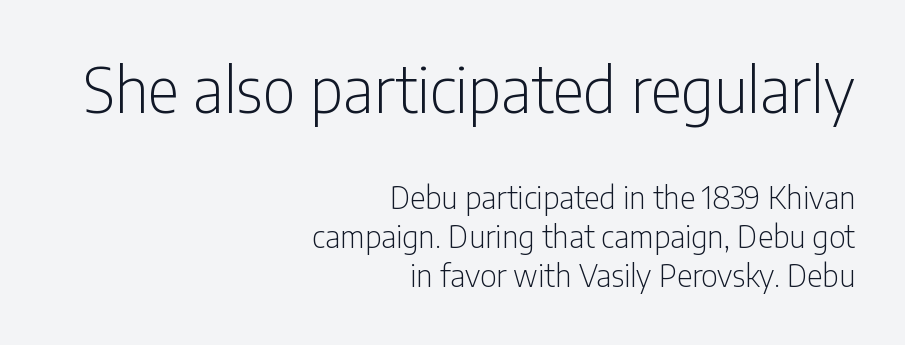
The image shows 61 px light, condensed sans-serif type, upright; set right-aligned, normal line spacing (1.3x), normal letter spacing, not underlined; the first (top) block is 2.03x larger; low stroke contrast and a medium x-height.
